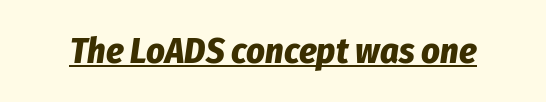
The image shows 36 px bold, condensed type, italic (leaning right); set normal letter spacing, underlined; low stroke contrast and a medium x-height.
